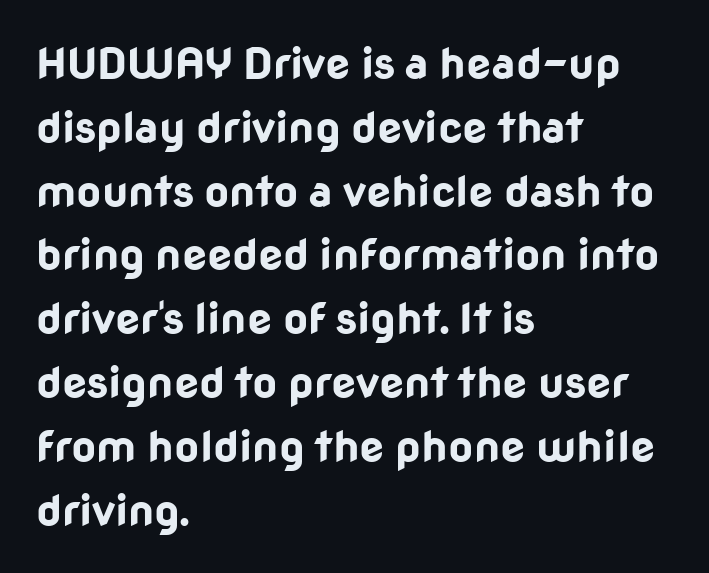
The image shows 44 px bold sans-serif type, upright; set left-aligned, normal line spacing (1.45x), normal letter spacing, not underlined; low stroke contrast and a medium x-height.
